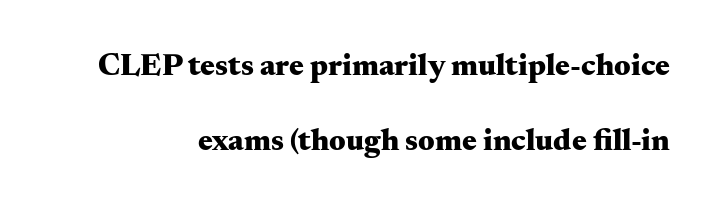
Q: Is the text bold? A: Yes.
Q: Is the text italic (slanted)? A: No, it is upright.
Q: Is the typeface a serif or a sans-serif typeface? A: Serif.
Q: Is the text underlined? A: No.
Q: How is the paragraph aligned? A: Right-aligned.
Q: Is the spacing between letters normal or unusually wide? A: Normal.
Q: Is the spacing between lines tight, normal or loose? A: Loose.
Q: Width (condensed, normal, or wide)? A: Wide.
Q: Stroke contrast? A: Medium.
Q: x-height? A: Small.
Q: Monospaced? A: No.
